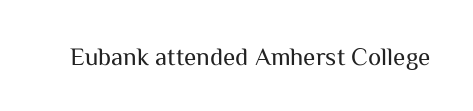
Q: Is the text bold? A: No.
Q: Is the text italic (slanted)? A: No, it is upright.
Q: Is the text underlined? A: No.
Q: Is the spacing between letters normal or unusually wide? A: Normal.
